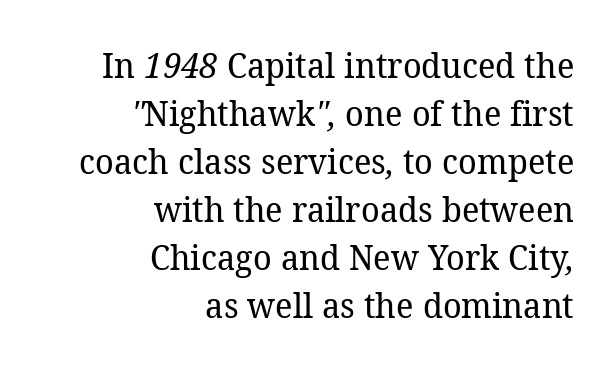
The paragraph has a hard right edge and a soft left edge. The glyphs are unaccompanied by any horizontal stroke below them. How are the letters spaced? Ordinarily, with no added tracking. I'd call this a serif setting — the letters wear small feet. Rows of type keep a routine distance in the vertical direction. Here the designer chose a conventional face with non-uniform glyph widths.
